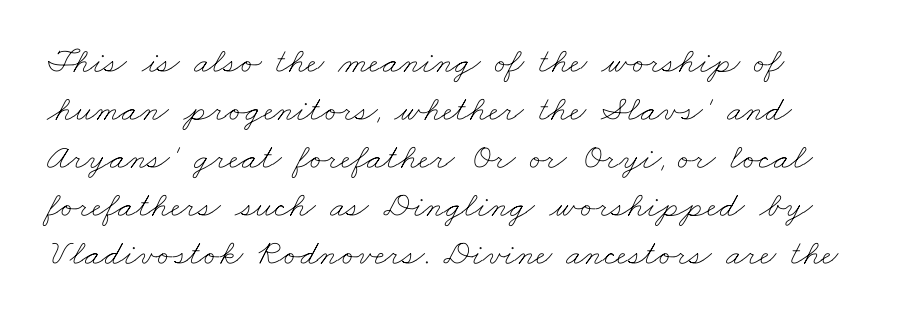
The image shows 36 px thin, wide type; set normal line spacing (1.33x), normal letter spacing, not underlined; low stroke contrast and a small x-height.
